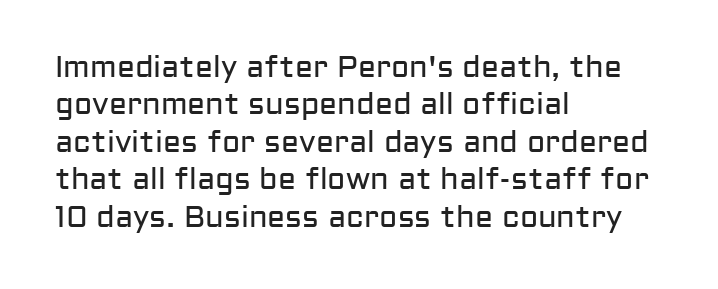
Q: Is the text bold? A: No.
Q: Is the text italic (slanted)? A: No, it is upright.
Q: Is the typeface a serif or a sans-serif typeface? A: Sans-serif.
Q: Is the text underlined? A: No.
Q: How is the paragraph aligned? A: Left-aligned.
Q: Is the spacing between letters normal or unusually wide? A: Normal.
Q: Is the spacing between lines tight, normal or loose? A: Normal.
Q: Width (condensed, normal, or wide)? A: Normal.
Q: Stroke contrast? A: Low.
Q: x-height? A: Medium.
Q: Monospaced? A: No.
